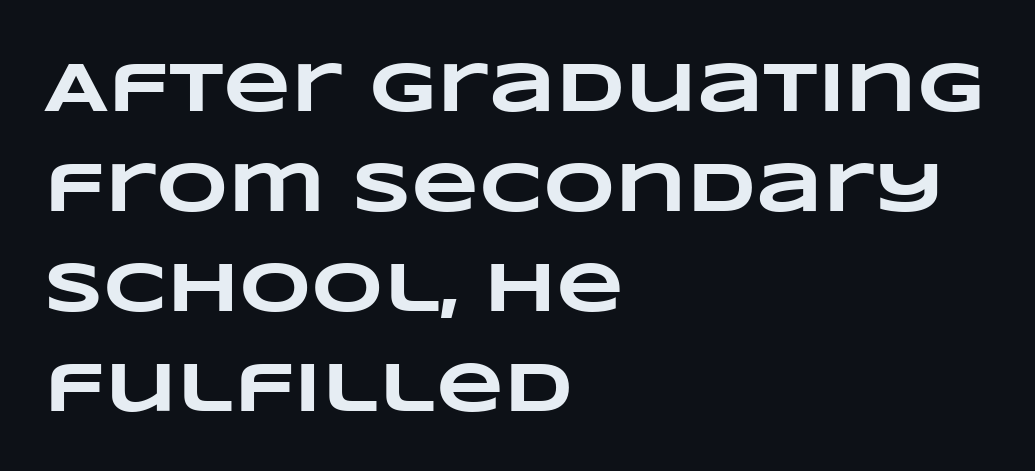
Q: Is the text bold? A: Yes.
Q: Is the text underlined? A: No.
Q: How is the paragraph aligned? A: Left-aligned.
Q: Is the spacing between letters normal or unusually wide? A: Normal.
Q: Is the spacing between lines tight, normal or loose? A: Normal.
Q: Width (condensed, normal, or wide)? A: Wide.
Q: Stroke contrast? A: Low.
Q: x-height? A: Large.
Q: Monospaced? A: No.
